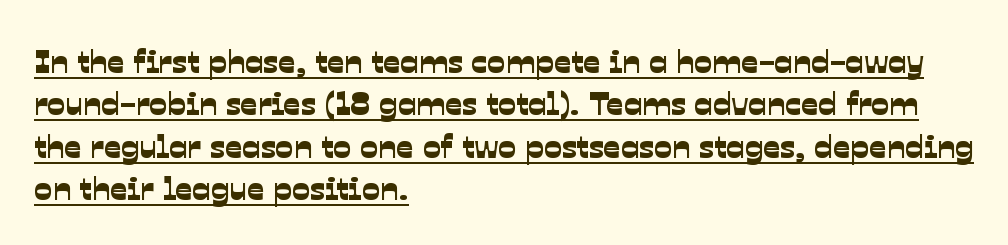
Q: Is the typeface a serif or a sans-serif typeface? A: Sans-serif.
Q: Is the text underlined? A: Yes.
Q: How is the paragraph aligned? A: Left-aligned.
Q: Is the spacing between letters normal or unusually wide? A: Normal.
Q: Is the spacing between lines tight, normal or loose? A: Normal.
Q: Width (condensed, normal, or wide)? A: Normal.
Q: Stroke contrast? A: Low.
Q: x-height? A: Medium.
Q: Monospaced? A: No.
